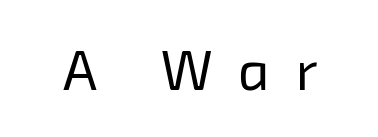
In terms of letterform style, serifs are entirely absent. Spacing verdict: proportional, widths tailored to each character. How are the letters spaced? Widely, with obvious added tracking. Is the stroke heavy? The answer is a plain regular-or-lighter.
